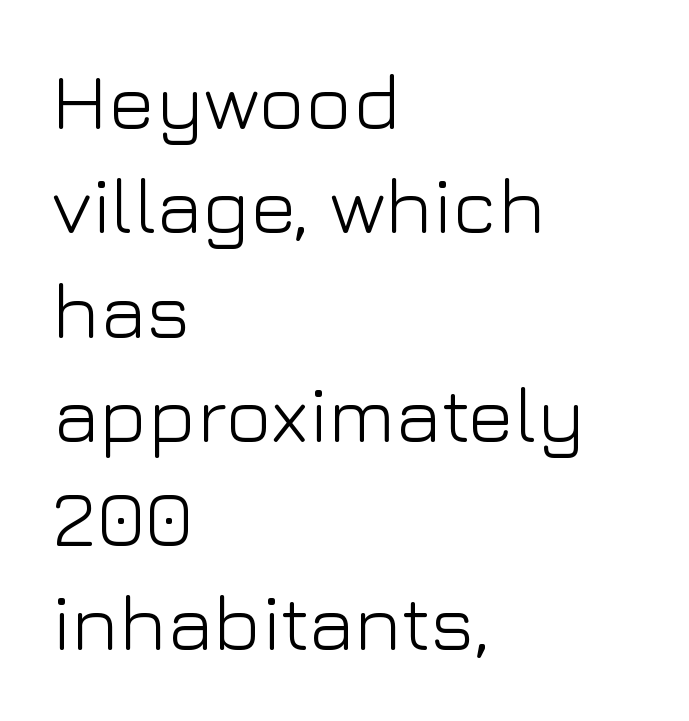
{"serif": "no", "italic": "no", "bold": "no", "weight": "light", "width": "normal", "stroke_contrast": "low", "x_height": "medium", "monospaced": "no", "underline": "no", "align": "left", "line_spacing": "normal", "line_spacing_ratio": 1.32, "letter_spacing": "normal", "letter_spacing_em": 0.0, "glyph_px": 79}
